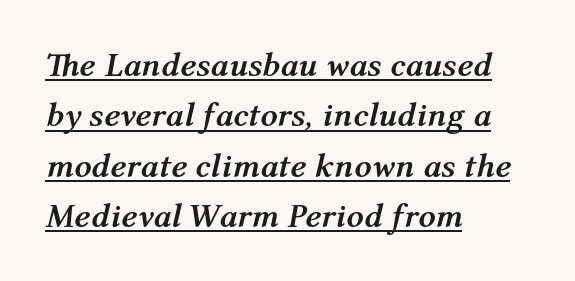
The image shows 34 px semibold type, italic (leaning right); set left-aligned, normal line spacing (1.48x), normal letter spacing, underlined; medium stroke contrast and a medium x-height.
